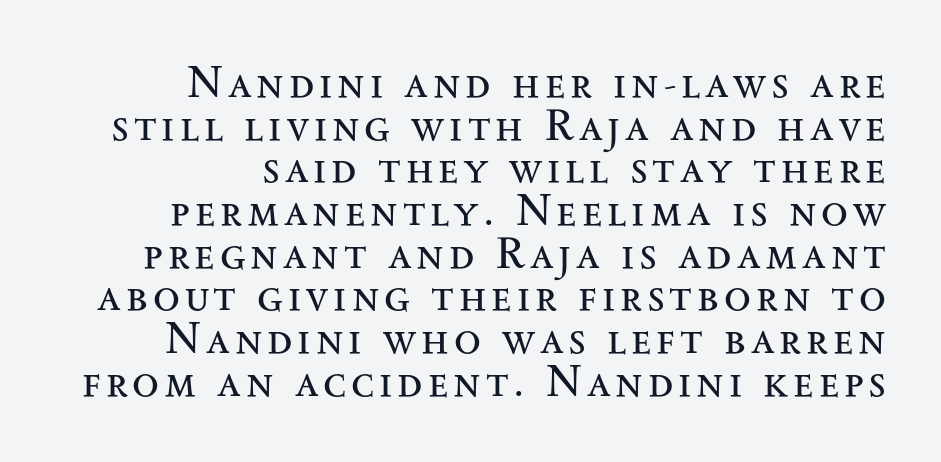
Is this a heavy cut? Hardly; it is regular or lighter. The space directly below the letters is spotless. Typeset ragged left — the right edge is the straight one. A typesetter would label this face a serif. Very little white space separates one row of letters from the next.
